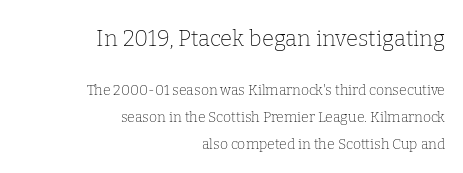
This is roman type, the default non-slanted kind. One-word summary of the alignment: right. The letters look calm and open, with moderate or lighter stems. Baseline-to-baseline distance is far greater than the letter height. Clear beneath every line of the passage. A student would notice the top passage is typeset larger than what follows.
